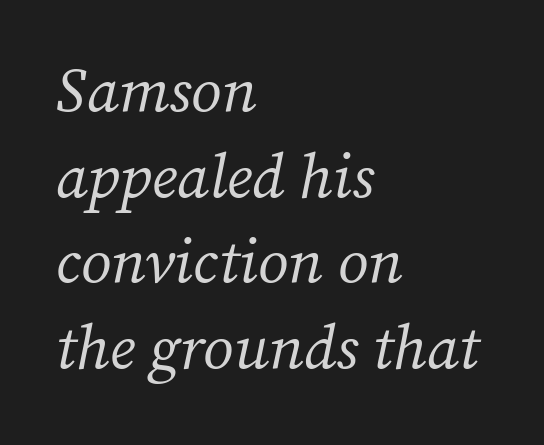
{"serif": "yes", "italic": "yes", "lean": "right", "slant_degrees": 12, "bold": "no", "weight": "regular", "width": "normal", "stroke_contrast": "medium", "x_height": "medium", "monospaced": "no", "underline": "no", "align": "left", "line_spacing": "normal", "line_spacing_ratio": 1.38, "letter_spacing": "normal", "letter_spacing_em": 0.0, "glyph_px": 62}
